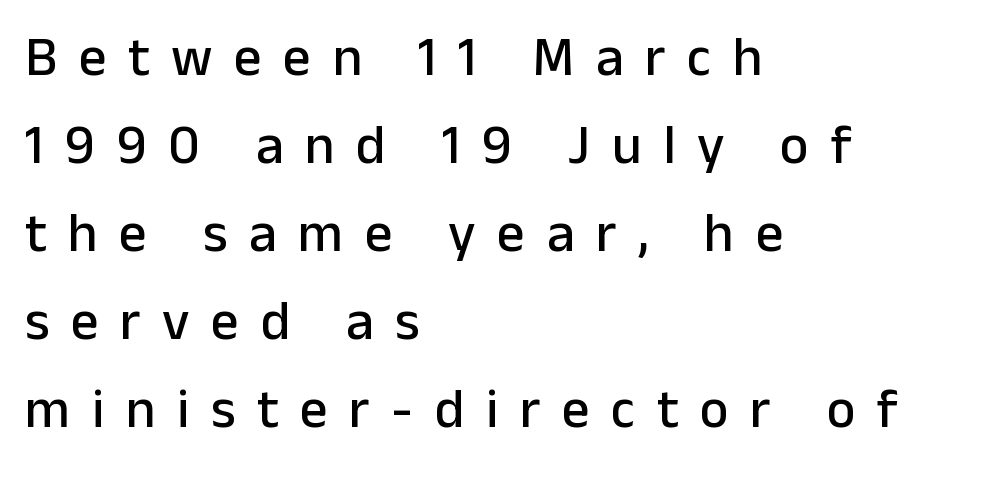
Does the lettering tilt? It doesn't — this is upright. Students, note that the glyphs here are deliberately spaced far apart. This is sans-serif lettering, the kind often seen on screens and signage. What's the leading like? Ordinary, nothing unusual. Clear beneath every line of the passage.
